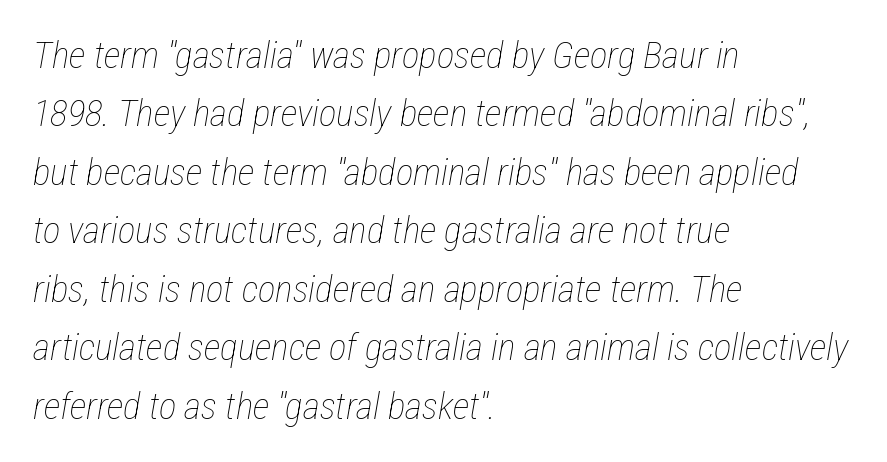
The image shows 37 px thin, condensed type, italic (leaning right); set left-aligned, normal line spacing (1.58x), normal letter spacing, not underlined; low stroke contrast and a medium x-height.
